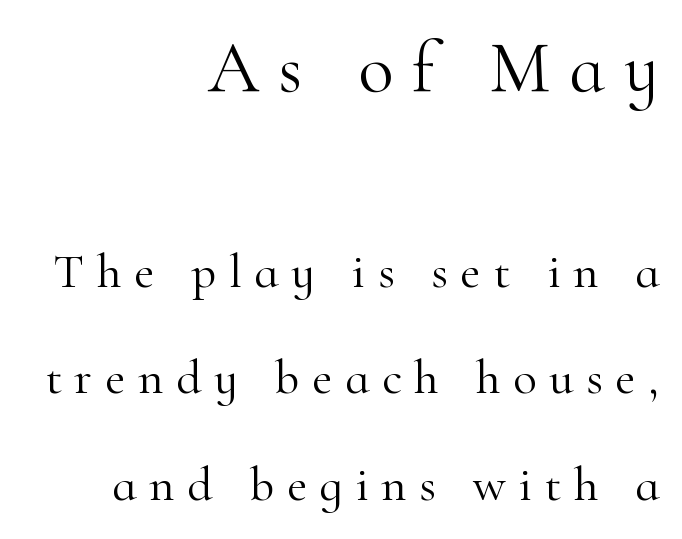
Q: Is the text bold? A: No.
Q: Is the text italic (slanted)? A: No, it is upright.
Q: Is the typeface a serif or a sans-serif typeface? A: Serif.
Q: Is the text underlined? A: No.
Q: How is the paragraph aligned? A: Right-aligned.
Q: Is the spacing between letters normal or unusually wide? A: Unusually wide.
Q: Is the spacing between lines tight, normal or loose? A: Loose.
Q: Which block of text is set in a larger size, the first (top) or the second (bottom)? A: The first (top) one.
Q: Width (condensed, normal, or wide)? A: Normal.
Q: Stroke contrast? A: High.
Q: x-height? A: Small.
Q: Monospaced? A: No.
